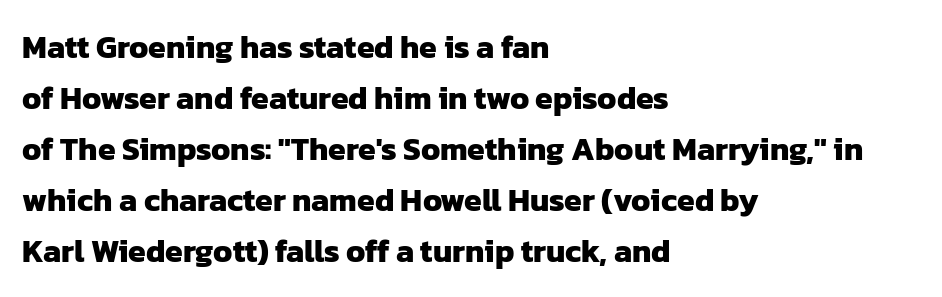
{"serif": "no", "bold": "yes", "weight": "heavy", "width": "normal", "stroke_contrast": "low", "x_height": "medium", "monospaced": "no", "underline": "no", "align": "left", "line_spacing": "normal", "line_spacing_ratio": 1.59, "letter_spacing": "normal", "letter_spacing_em": 0.0, "glyph_px": 32}
